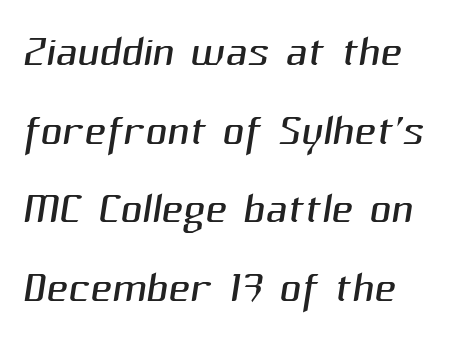
This block has exactly the height ordinary leading produces. Honestly, the letter spacing is just normal — you wouldn't notice it. Bold? No — there's no thickening of the strokes. Proportional: the letters do not fall into vertical columns. Descenders are the only things crossing below the line. The lines are quadded left.
